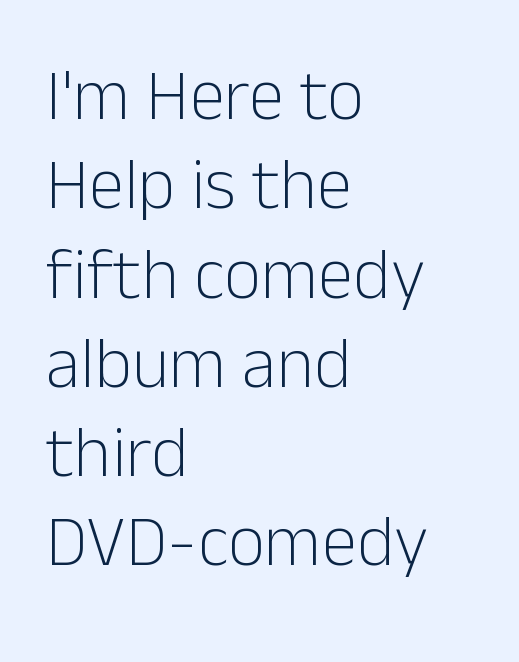
Caption: standard tracking, unaltered. A sans-serif font was chosen for this passage. Descenders hang freely into open space. Do the characters align in a grid? No, the font is proportional.
